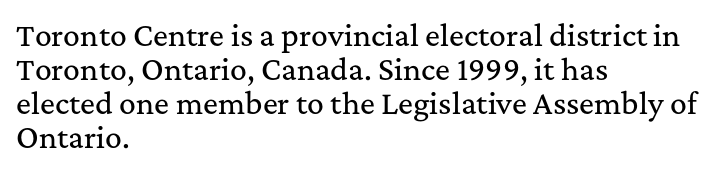
Teacher's note: observe the even left margin — that is flush-left alignment. The rendering uses natural spacing where letterforms have individual widths. Look at the bottom of the vertical strokes: they flare into serifs here. Type without underlining. Does extra space separate the letters? No, they use regular spacing.
